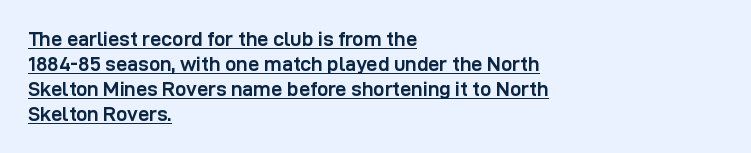
Q: Is the text bold? A: Yes.
Q: Is the text italic (slanted)? A: No, it is upright.
Q: Is the text underlined? A: Yes.
Q: How is the paragraph aligned? A: Left-aligned.
Q: Is the spacing between letters normal or unusually wide? A: Normal.
Q: Is the spacing between lines tight, normal or loose? A: Normal.
